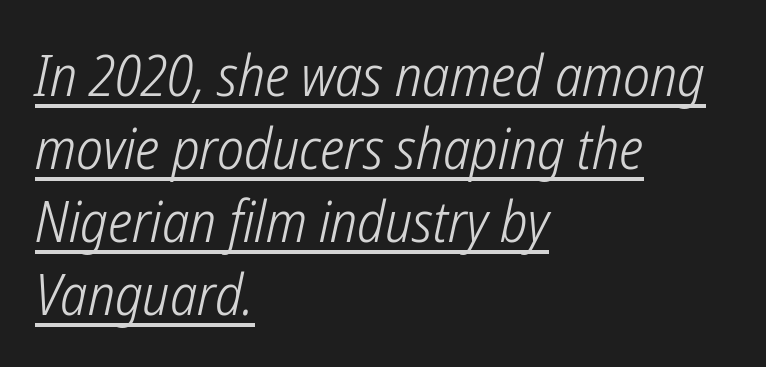
Q: Is the text bold? A: No.
Q: Is the typeface a serif or a sans-serif typeface? A: Sans-serif.
Q: Is the text underlined? A: Yes.
Q: How is the paragraph aligned? A: Left-aligned.
Q: Is the spacing between letters normal or unusually wide? A: Normal.
Q: Is the spacing between lines tight, normal or loose? A: Normal.
Q: Width (condensed, normal, or wide)? A: Condensed.
Q: Stroke contrast? A: Low.
Q: x-height? A: Medium.
Q: Monospaced? A: No.
